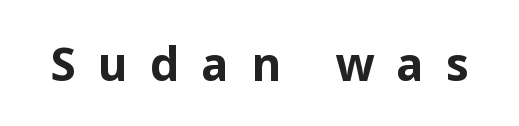
{"serif": "no", "italic": "no", "bold": "yes", "weight": "bold", "width": "normal", "stroke_contrast": "low", "x_height": "medium", "monospaced": "no", "underline": "no", "letter_spacing": "wide", "letter_spacing_em": 0.48, "glyph_px": 46}
